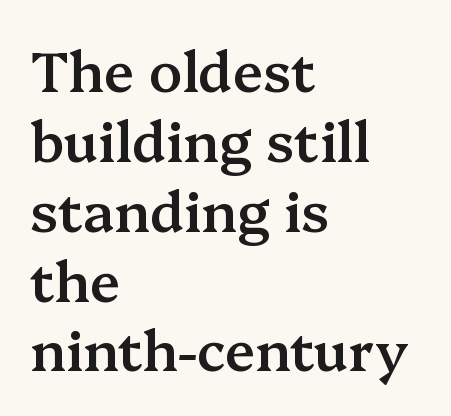
The image shows 55 px semibold serif type, upright; set left-aligned, normal line spacing (1.27x), normal letter spacing, not underlined; medium stroke contrast and a medium x-height.
